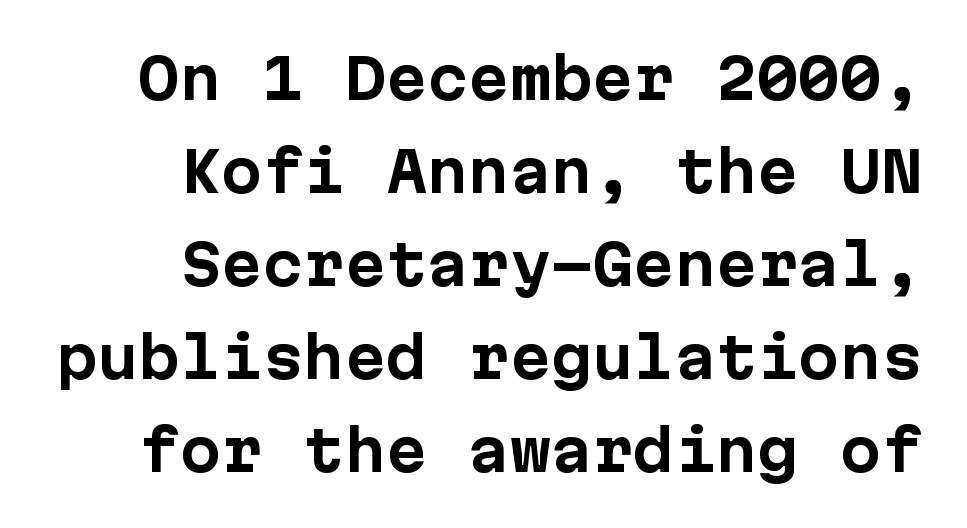
{"serif": "no", "italic": "no", "bold": "yes", "weight": "bold", "width": "normal", "stroke_contrast": "low", "x_height": "medium", "underline": "no", "align": "right", "line_spacing": "normal", "line_spacing_ratio": 1.69, "letter_spacing": "normal", "letter_spacing_em": 0.0, "glyph_px": 55}
